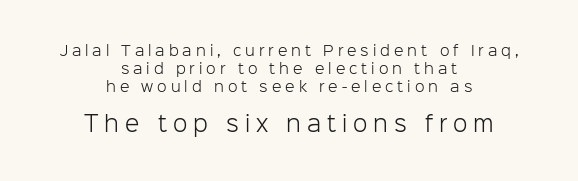
The image shows 21 px text type, upright; set centered, normal line spacing (1.27x), unusually wide letter spacing (+0.28 em), not underlined; the second (bottom) block is 1.5x larger.
